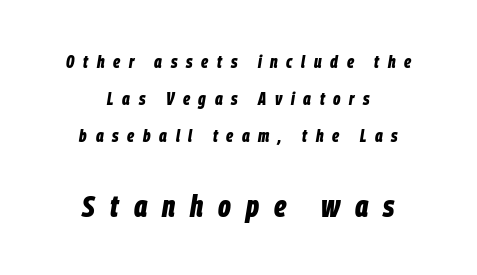
The image shows 31 px bold, condensed type, italic (leaning right); set centered, loose line spacing (2.06x), unusually wide letter spacing (+0.48 em), not underlined; the second (bottom) block is 1.72x larger; low stroke contrast and a large x-height.
